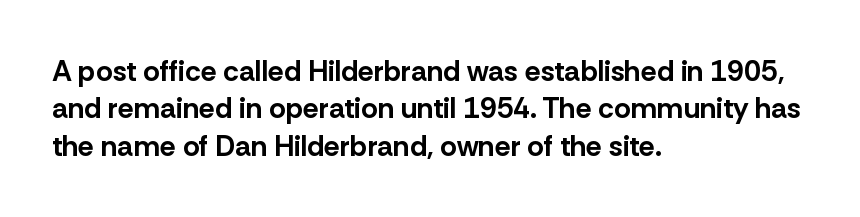
Reading down the block, your eye returns to a fixed left position each line. Vertically, the passage feels balanced, rows spaced as you'd expect. Character widths vary here, with narrow letters taking less room than wide ones. These lines keep a tight, regular rhythm from letter to letter. The typeface chosen for these lines omits serifs. Decoration check: the copy has no underline.
